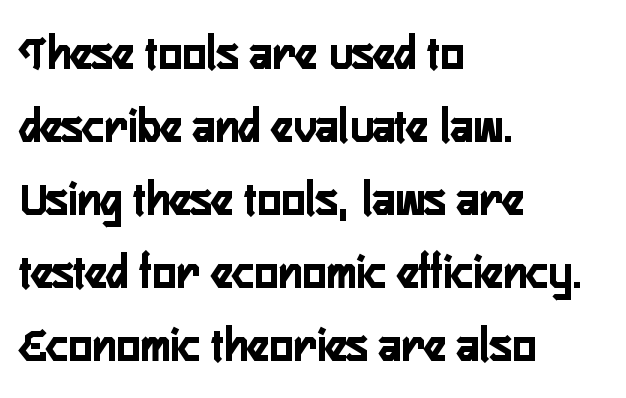
{"serif": "no", "italic": "no", "bold": "yes", "weight": "semibold", "width": "condensed", "stroke_contrast": "low", "x_height": "medium", "monospaced": "no", "underline": "no", "align": "left", "line_spacing": "normal", "line_spacing_ratio": 1.46, "letter_spacing": "normal", "letter_spacing_em": 0.0, "glyph_px": 50}
